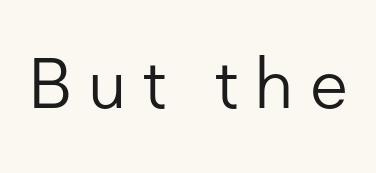
The image shows 70 px light sans-serif type, upright; set unusually wide letter spacing (+0.23 em), not underlined; low stroke contrast and a medium x-height.
